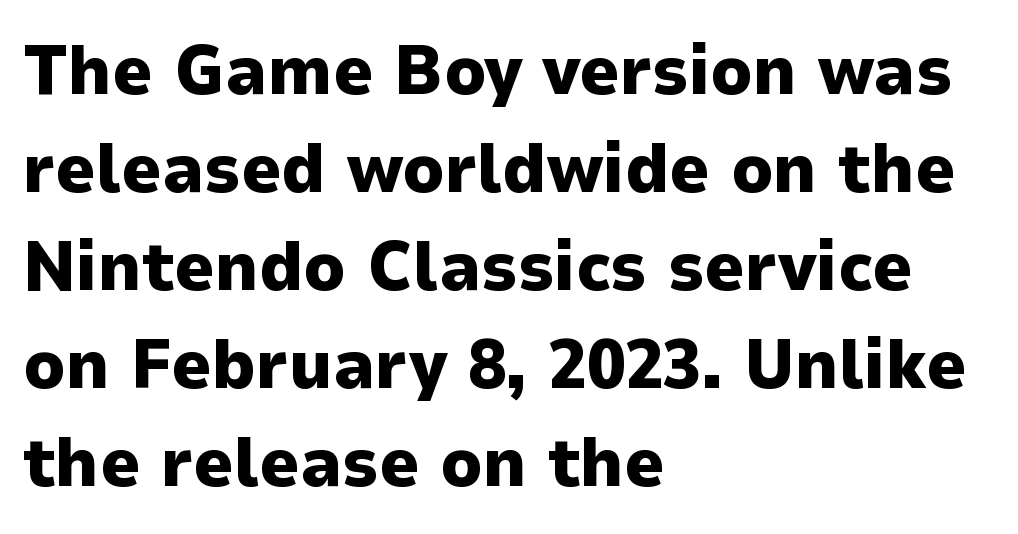
Q: Is the text bold? A: Yes.
Q: Is the text italic (slanted)? A: No, it is upright.
Q: Is the typeface a serif or a sans-serif typeface? A: Sans-serif.
Q: Is the text underlined? A: No.
Q: How is the paragraph aligned? A: Left-aligned.
Q: Is the spacing between letters normal or unusually wide? A: Normal.
Q: Is the spacing between lines tight, normal or loose? A: Normal.
Q: Width (condensed, normal, or wide)? A: Normal.
Q: Stroke contrast? A: Low.
Q: x-height? A: Medium.
Q: Monospaced? A: No.
